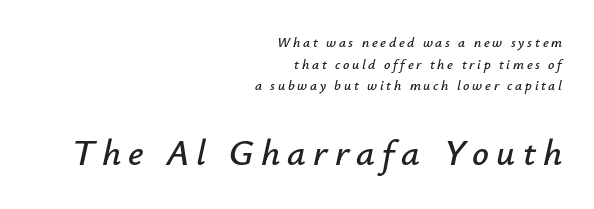
The image shows 37 px text type, italic (leaning right); set right-aligned, normal line spacing (1.54x), not underlined; the second (bottom) block is 2.64x larger; low stroke contrast and a small x-height.
